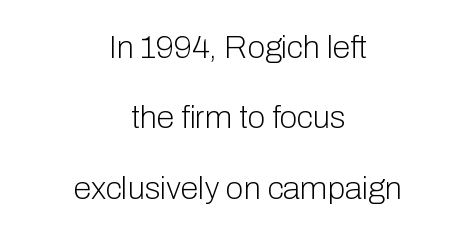
Q: Is the text bold? A: No.
Q: Is the text italic (slanted)? A: No, it is upright.
Q: Is the typeface a serif or a sans-serif typeface? A: Sans-serif.
Q: Is the text underlined? A: No.
Q: How is the paragraph aligned? A: Centered.
Q: Is the spacing between letters normal or unusually wide? A: Normal.
Q: Is the spacing between lines tight, normal or loose? A: Loose.
Q: Width (condensed, normal, or wide)? A: Normal.
Q: Stroke contrast? A: Low.
Q: x-height? A: Medium.
Q: Monospaced? A: No.
